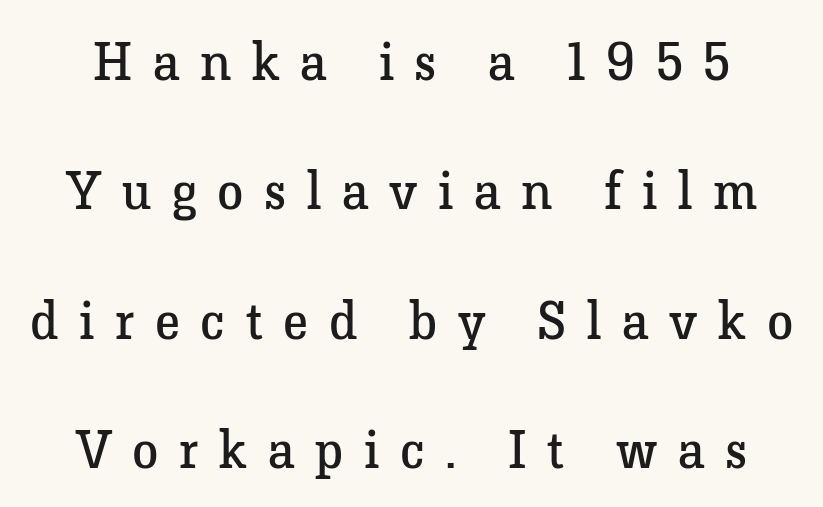
What's the leading like? Stretched, with rows far apart. Check the space under the baseline: it is left empty. The strokes are not fattened; the text isn't bold. The type sits square on the baseline with zero lean. Honestly, the letter spacing is so wide it's the main thing you notice.
